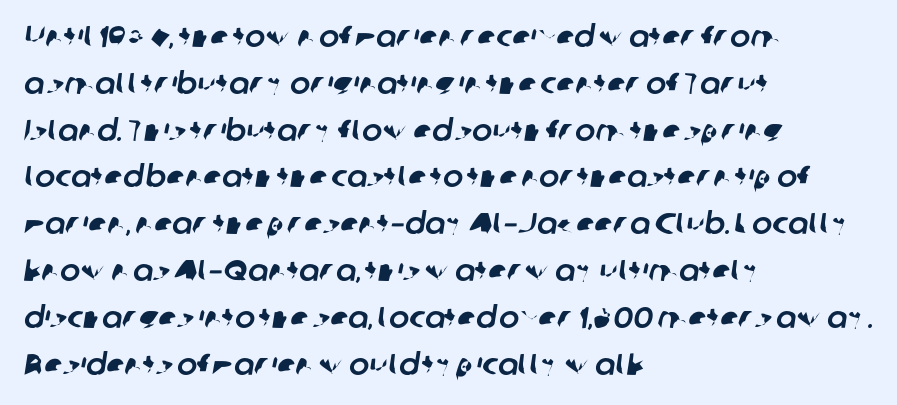
{"serif": "no", "width": "normal", "stroke_contrast": "low", "x_height": "medium", "monospaced": "no", "underline": "no", "align": "left", "line_spacing": "normal", "line_spacing_ratio": 1.56, "letter_spacing": "normal", "letter_spacing_em": 0.0, "glyph_px": 30}
